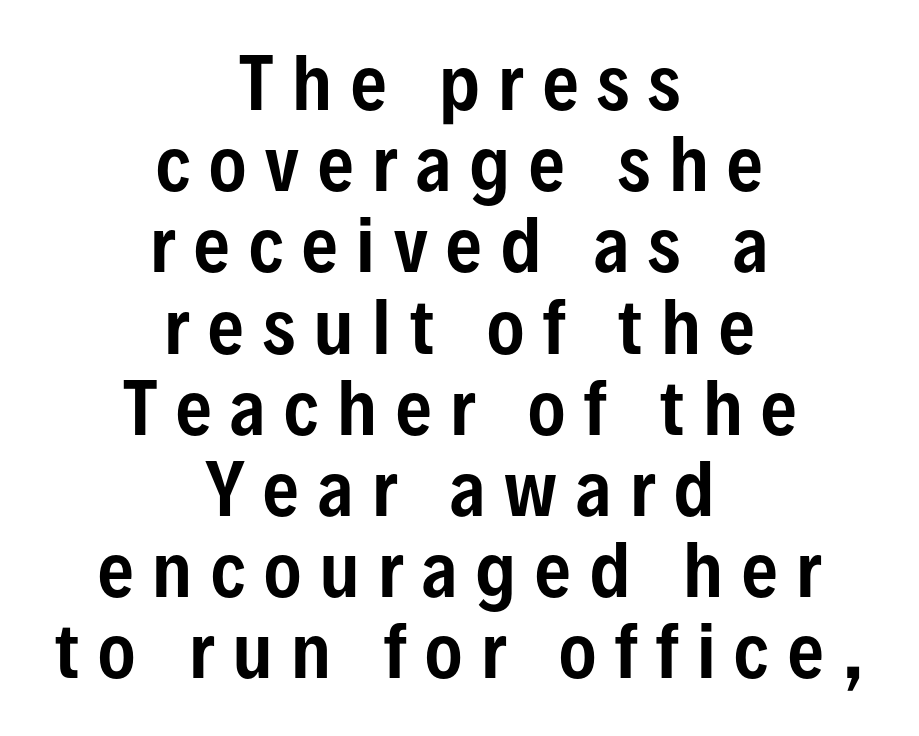
Q: Is the text italic (slanted)? A: No, it is upright.
Q: Is the typeface a serif or a sans-serif typeface? A: Sans-serif.
Q: Is the text underlined? A: No.
Q: How is the paragraph aligned? A: Centered.
Q: Is the spacing between letters normal or unusually wide? A: Unusually wide.
Q: Width (condensed, normal, or wide)? A: Condensed.
Q: Stroke contrast? A: Low.
Q: x-height? A: Medium.
Q: Monospaced? A: No.
